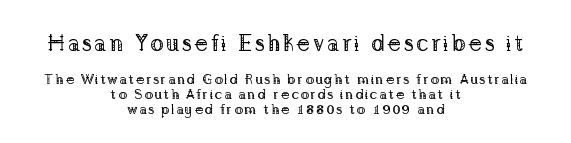
A centered setting, common on invitations and titles, is used for this passage. A light-to-regular cut is what we see here. Bigger letters appear in the top chunk; the bottom chunk is reduced. The specimen reads as upright at a glance. Tightly led — the rows are bunched. The foot of each line stays bare and open.
